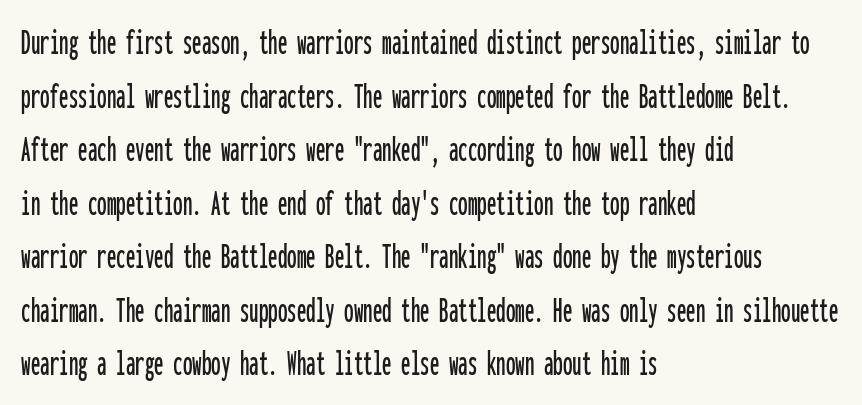
Summary of vertical rhythm: regular, with standard interline spacing. These lines are composed in type without serifs. Do the characters align in a grid? Yes, the font is monospaced. Ordinary non-slanted type is in use. The passage shown has conventional tracking throughout. Letters rest on an invisible, unmarked baseline.
